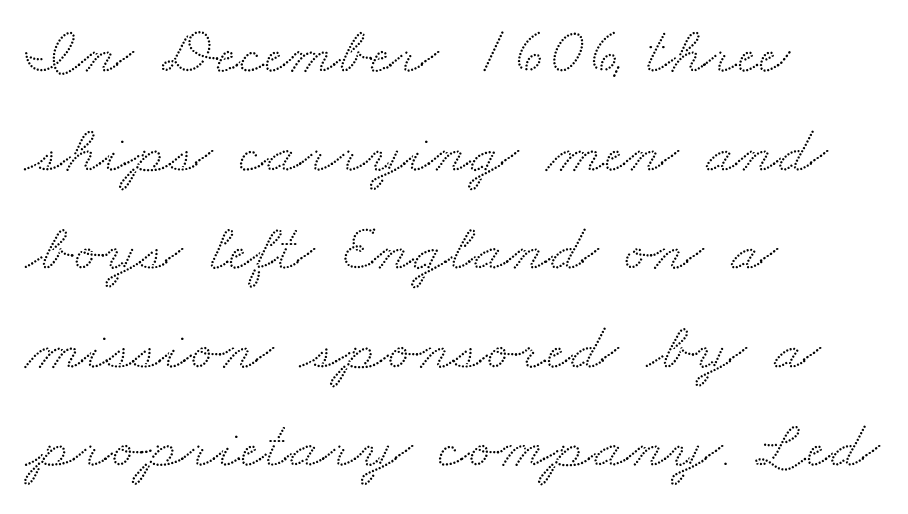
{"serif": "yes", "width": "wide", "stroke_contrast": "medium", "x_height": "small", "monospaced": "no", "underline": "no", "align": "left", "line_spacing": "normal", "line_spacing_ratio": 1.45, "letter_spacing": "normal", "letter_spacing_em": 0.0, "glyph_px": 68}
